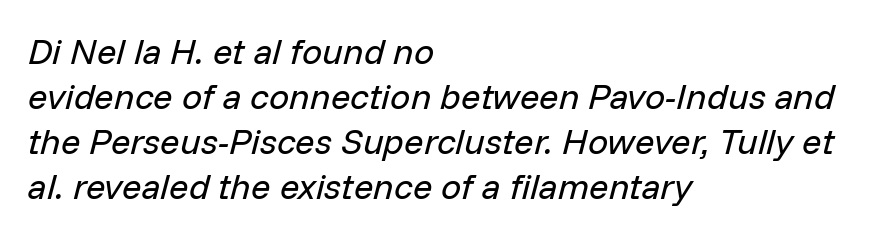
A quiet, ordinary-to-light weight characterises the typeface. Each letter keeps its own natural width here, so spacing adapts to shape. The designer left line spacing at the default. Reading down the block, your eye returns to a fixed left position each line. Anything drawn beneath the words? Only blank space. Is the letter spacing exaggerated? No — it looks like the ordinary default.
